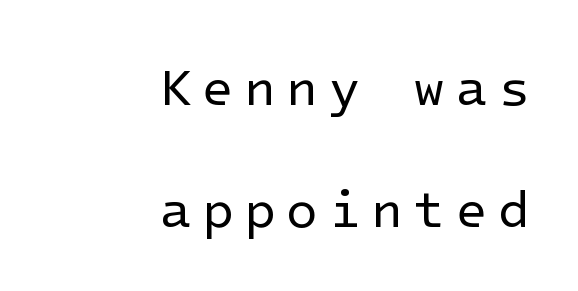
The image shows 52 px regular-weight sans-serif type, upright; set right-aligned, loose line spacing (2.34x), unusually wide letter spacing (+0.2 em), not underlined; low stroke contrast and a medium x-height.
